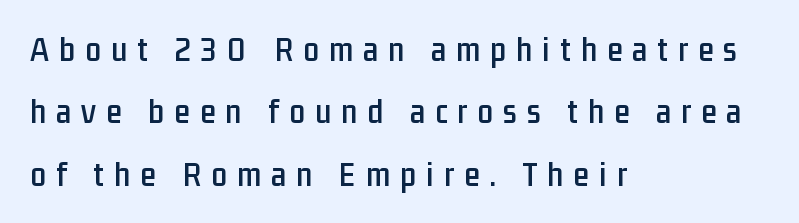
{"serif": "no", "italic": "no", "width": "condensed", "stroke_contrast": "low", "x_height": "medium", "monospaced": "no", "underline": "no", "align": "left", "line_spacing_ratio": 1.78, "letter_spacing": "wide", "letter_spacing_em": 0.29, "glyph_px": 35}
